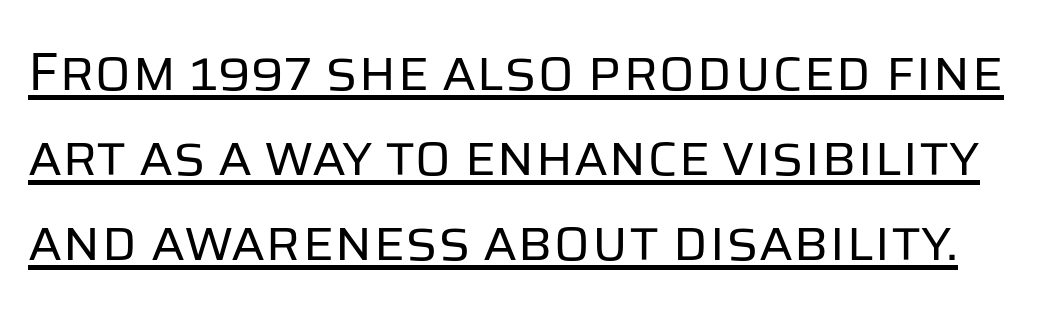
Q: Is the text bold? A: No.
Q: Is the text italic (slanted)? A: No, it is upright.
Q: Is the typeface a serif or a sans-serif typeface? A: Sans-serif.
Q: Is the text underlined? A: Yes.
Q: Is the spacing between letters normal or unusually wide? A: Normal.
Q: Is the spacing between lines tight, normal or loose? A: Normal.
Q: Width (condensed, normal, or wide)? A: Normal.
Q: Stroke contrast? A: Low.
Q: x-height? A: Large.
Q: Monospaced? A: No.
